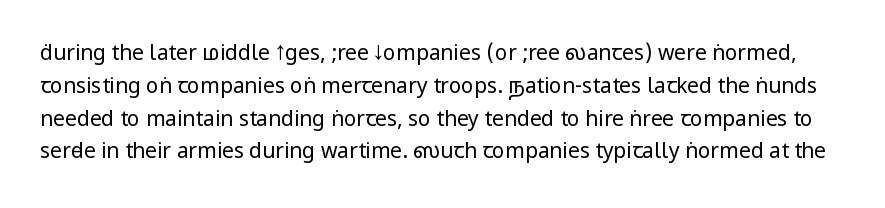
No italicization has been applied; the sample stays upright. Rows of type keep a routine distance in the vertical direction. Bare-footed words on every line. Tracking here is standard; glyphs follow each other at the usual distance. No extra ink here — the face is not bold.
